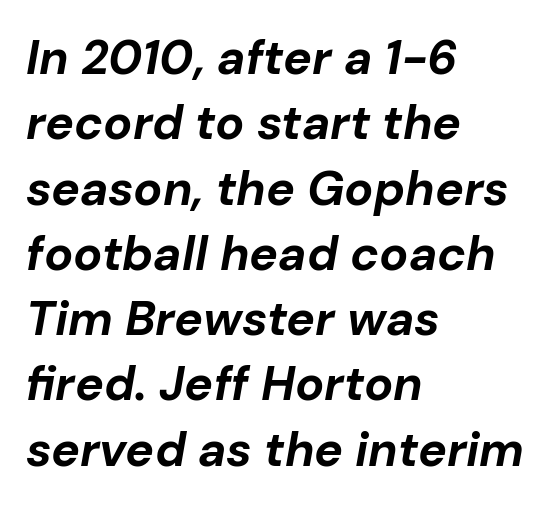
The image shows 48 px bold type, italic (leaning right); set left-aligned, normal line spacing (1.36x), normal letter spacing, not underlined; low stroke contrast and a medium x-height.
